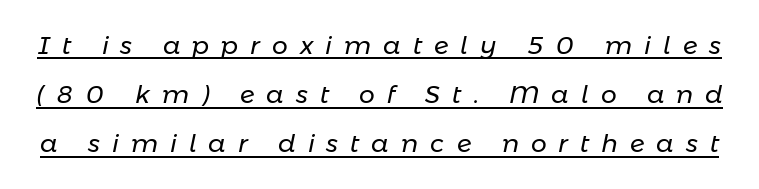
The image shows 25 px text type, italic (leaning right); set loose line spacing (1.97x), unusually wide letter spacing (+0.48 em), underlined.
